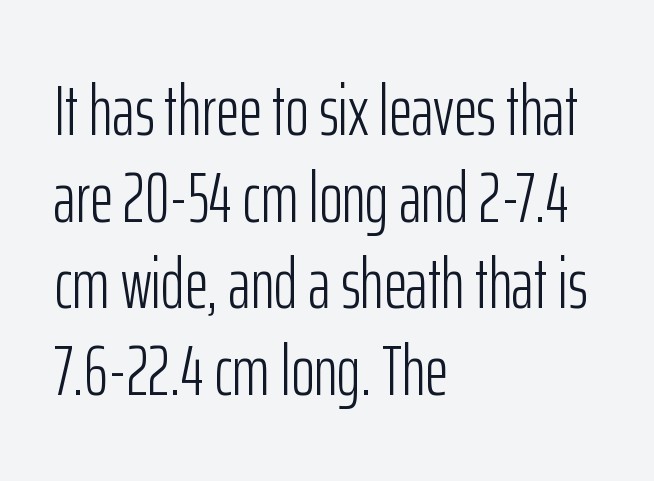
The image shows 71 px light, condensed sans-serif type, upright; set left-aligned, line spacing 1.22x, normal letter spacing, not underlined; low stroke contrast and a medium x-height.
